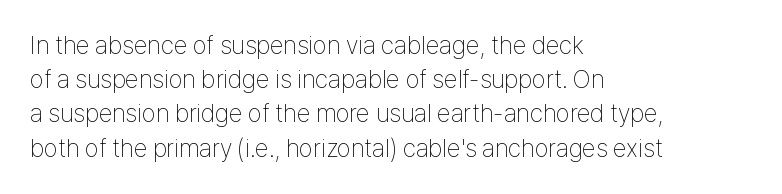
Q: Is the text bold? A: No.
Q: Is the text italic (slanted)? A: No, it is upright.
Q: Is the text underlined? A: No.
Q: How is the paragraph aligned? A: Left-aligned.
Q: Is the spacing between letters normal or unusually wide? A: Normal.
Q: Is the spacing between lines tight, normal or loose? A: Normal.
